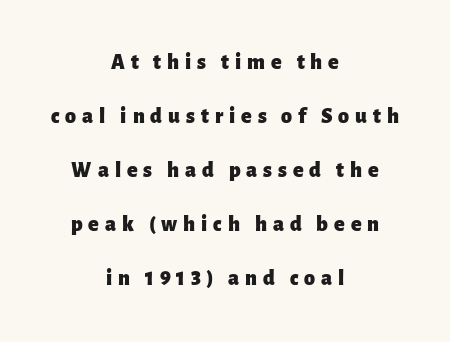
The image shows 22 px bold type, upright; set centered, loose line spacing (2.46x), unusually wide letter spacing (+0.27 em), not underlined.
